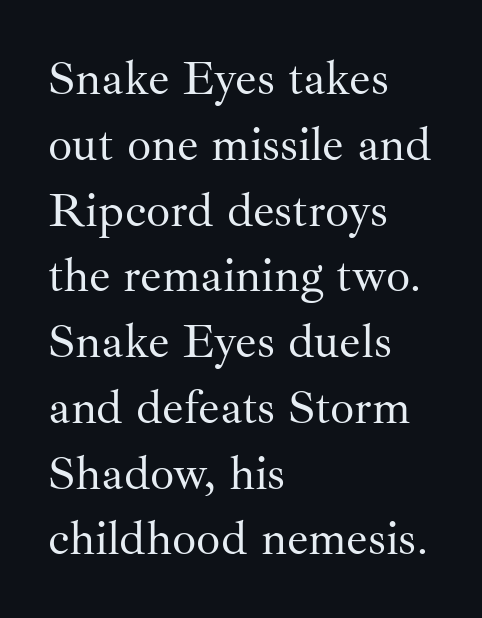
Visually the block forms a straight wall on the left and a jagged coastline on the right. Posture: straight, roman, zero tilt. The face used here is seriffed, in the tradition of book romans. Think of a printed novel: that variable character pitch is what you see here.
